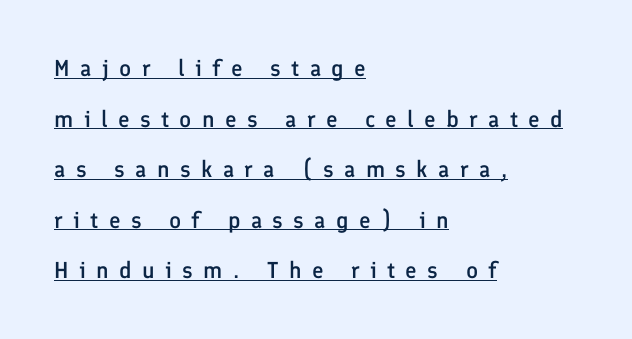
Q: Is the text bold? A: Semi-bold.
Q: Is the text italic (slanted)? A: No, it is upright.
Q: Is the text underlined? A: Yes.
Q: How is the paragraph aligned? A: Left-aligned.
Q: Is the spacing between letters normal or unusually wide? A: Unusually wide.
Q: Is the spacing between lines tight, normal or loose? A: Loose.
